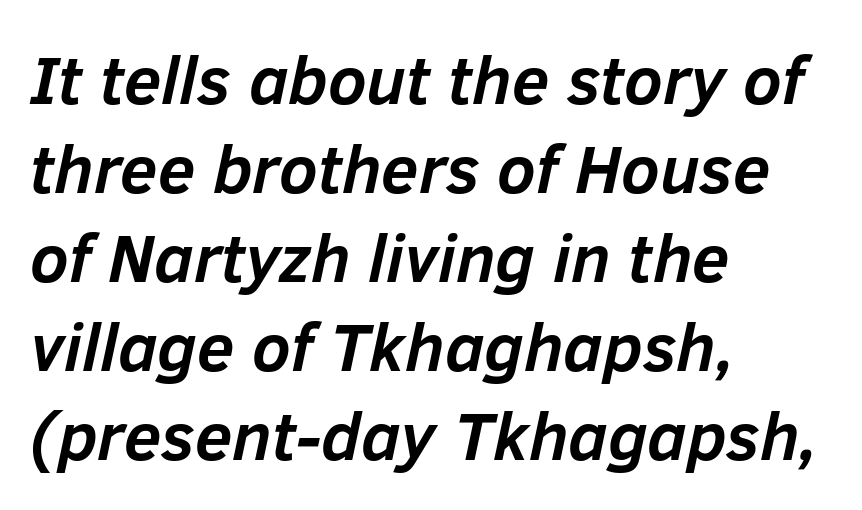
Q: Is the text bold? A: Yes.
Q: Is the text italic (slanted)? A: Yes, it leans right by about 12 degrees.
Q: Is the text underlined? A: No.
Q: How is the paragraph aligned? A: Left-aligned.
Q: Is the spacing between letters normal or unusually wide? A: Normal.
Q: Is the spacing between lines tight, normal or loose? A: Normal.
Q: Width (condensed, normal, or wide)? A: Normal.
Q: Stroke contrast? A: Low.
Q: x-height? A: Medium.
Q: Monospaced? A: No.
